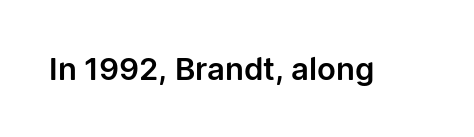
The image shows 31 px sans-serif type, upright; set normal letter spacing, not underlined; low stroke contrast and a medium x-height.
